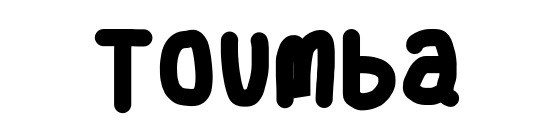
Q: Is the text bold? A: Yes.
Q: Is the typeface a serif or a sans-serif typeface? A: Sans-serif.
Q: Is the text underlined? A: No.
Q: How is the paragraph aligned? A: Centered.
Q: Is the spacing between letters normal or unusually wide? A: Normal.
Q: Width (condensed, normal, or wide)? A: Condensed.
Q: Stroke contrast? A: Low.
Q: x-height? A: Large.
Q: Monospaced? A: No.
